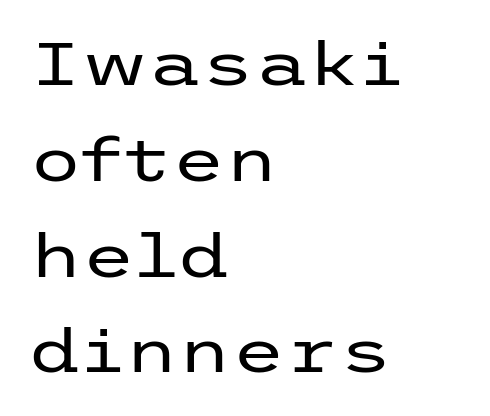
The strokes are not fattened; the text isn't bold. Words float on clear page, feet unadorned. The rendering keeps characters at their native spacing. The paragraph has a hard left edge and a soft right edge.
